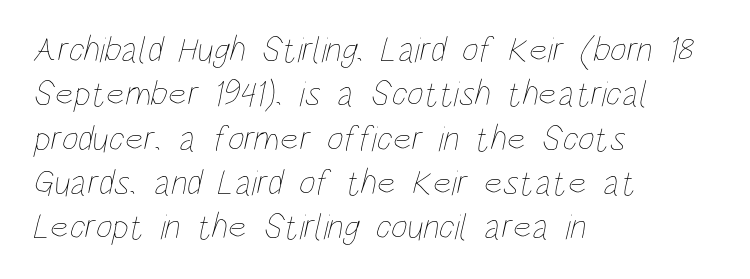
Spacing between characters is what you'd get straight out of the box. Beneath every word, the page is bare. Looks like regular typesetting: each glyph gets only the width it needs. Counters stay open thanks to moderate or lighter strokes. The rendering anchors every line to the left-hand side.
